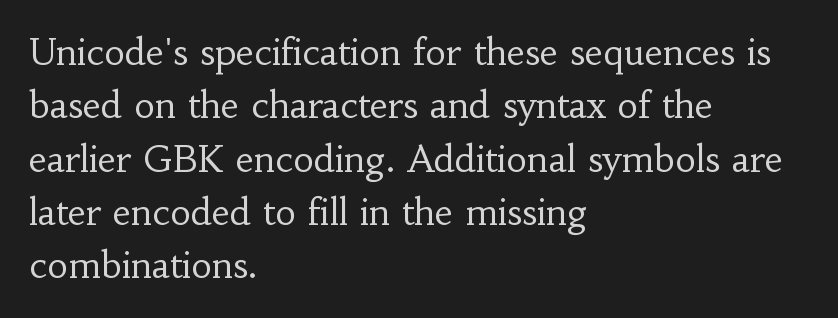
The image shows 36 px regular-weight serif type, upright; set left-aligned, normal line spacing (1.48x), normal letter spacing, not underlined; low stroke contrast and a small x-height.
